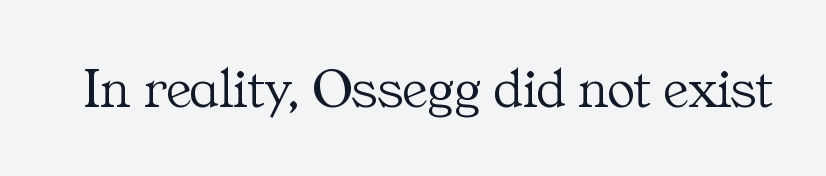
The image shows 58 px light serif type, upright; set normal letter spacing, not underlined; medium stroke contrast and a medium x-height.
